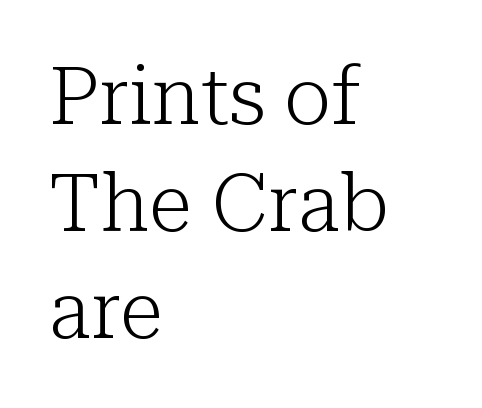
Q: Is the text bold? A: No.
Q: Is the text italic (slanted)? A: No, it is upright.
Q: Is the typeface a serif or a sans-serif typeface? A: Serif.
Q: Is the text underlined? A: No.
Q: How is the paragraph aligned? A: Left-aligned.
Q: Is the spacing between letters normal or unusually wide? A: Normal.
Q: Is the spacing between lines tight, normal or loose? A: Normal.
Q: Width (condensed, normal, or wide)? A: Normal.
Q: Stroke contrast? A: Low.
Q: x-height? A: Medium.
Q: Monospaced? A: No.
